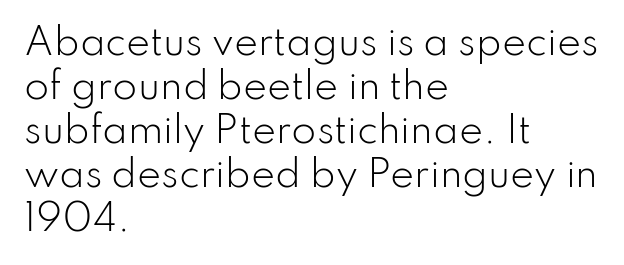
Q: Is the text bold? A: No.
Q: Is the text italic (slanted)? A: No, it is upright.
Q: Is the typeface a serif or a sans-serif typeface? A: Sans-serif.
Q: Is the text underlined? A: No.
Q: How is the paragraph aligned? A: Left-aligned.
Q: Is the spacing between letters normal or unusually wide? A: Normal.
Q: Width (condensed, normal, or wide)? A: Normal.
Q: Stroke contrast? A: Low.
Q: x-height? A: Small.
Q: Monospaced? A: No.
